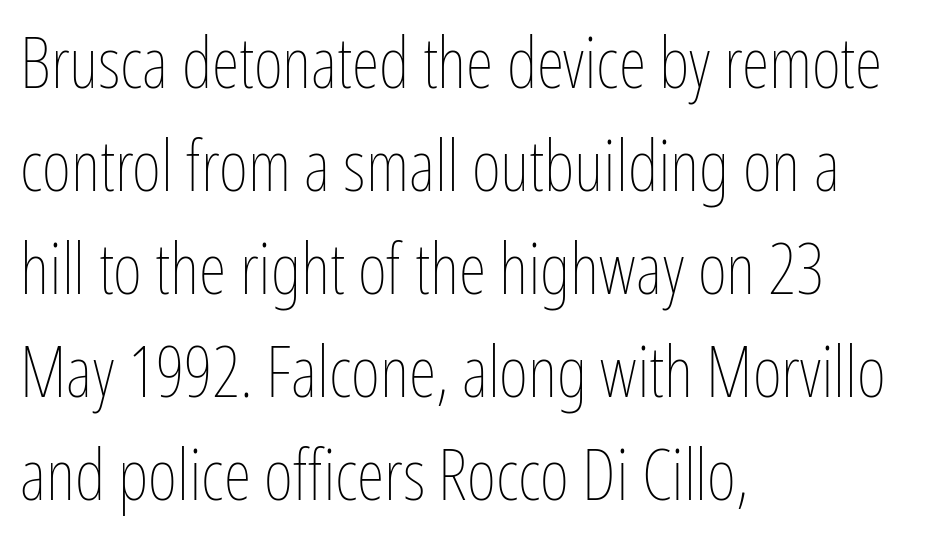
Q: Is the text bold? A: No.
Q: Is the text italic (slanted)? A: No, it is upright.
Q: Is the text underlined? A: No.
Q: How is the paragraph aligned? A: Left-aligned.
Q: Is the spacing between letters normal or unusually wide? A: Normal.
Q: Is the spacing between lines tight, normal or loose? A: Normal.
Q: Width (condensed, normal, or wide)? A: Condensed.
Q: Stroke contrast? A: Low.
Q: x-height? A: Medium.
Q: Monospaced? A: No.
